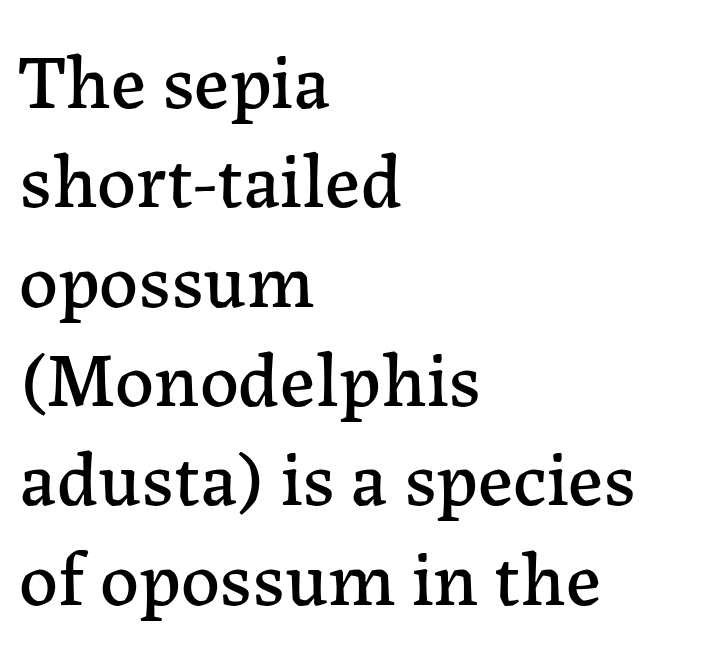
{"serif": "yes", "italic": "no", "width": "normal", "stroke_contrast": "low", "x_height": "medium", "monospaced": "no", "underline": "no", "align": "left", "line_spacing": "normal", "line_spacing_ratio": 1.29, "letter_spacing": "normal", "letter_spacing_em": 0.0, "glyph_px": 77}
